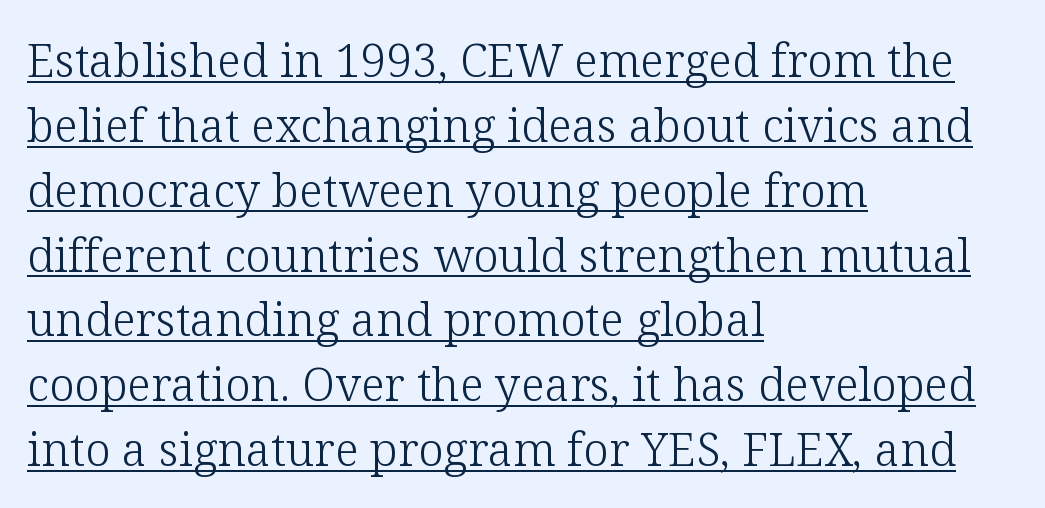
The image shows 46 px light serif type, upright; set left-aligned, normal line spacing (1.41x), normal letter spacing, underlined; low stroke contrast and a medium x-height.
